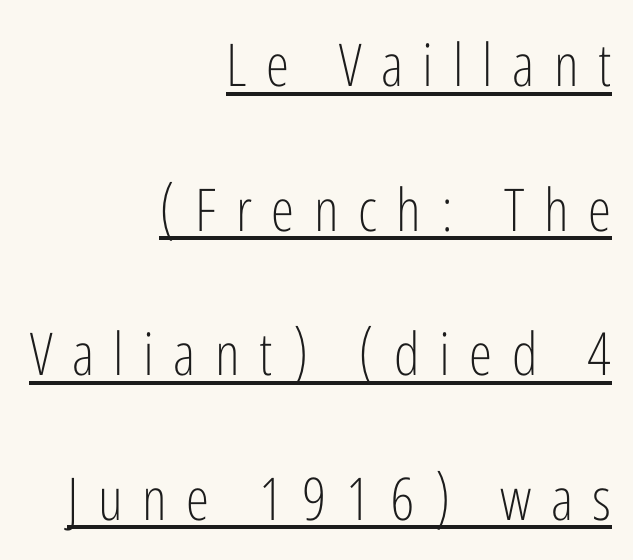
{"serif": "no", "italic": "no", "bold": "no", "weight": "light", "width": "condensed", "stroke_contrast": "low", "x_height": "medium", "monospaced": "no", "underline": "yes", "align": "right", "line_spacing": "loose", "line_spacing_ratio": 2.45, "letter_spacing": "wide", "letter_spacing_em": 0.33, "glyph_px": 59}
